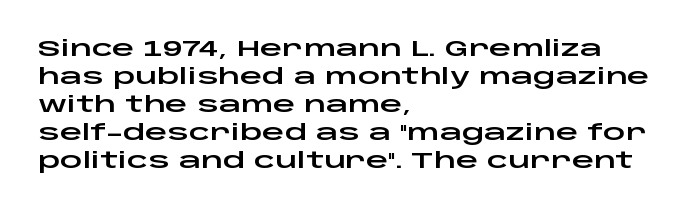
{"italic": "no", "underline": "no", "align": "left", "line_spacing": "normal", "line_spacing_ratio": 1.27, "letter_spacing": "normal", "letter_spacing_em": 0.0, "glyph_px": 22}
